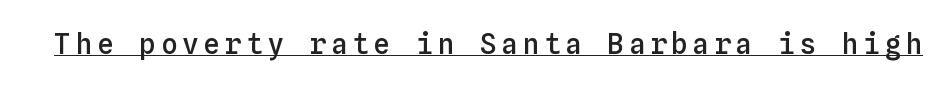
Bold? Not quite — semibold, heavier than regular but stopping short. This sample has the even, mechanical cadence of fixed-width lettering. These lines were composed using upright roman letters. Check the space under the baseline: a stroke is drawn there.
